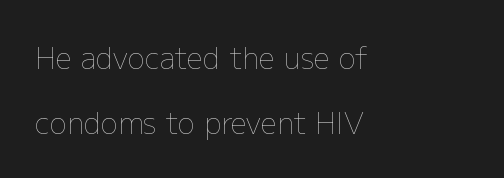
{"italic": "no", "bold": "no", "weight": "thin", "width": "normal", "stroke_contrast": "low", "x_height": "medium", "monospaced": "no", "underline": "no", "align": "left", "line_spacing": "loose", "line_spacing_ratio": 2.23, "letter_spacing": "normal", "letter_spacing_em": 0.0, "glyph_px": 29}
